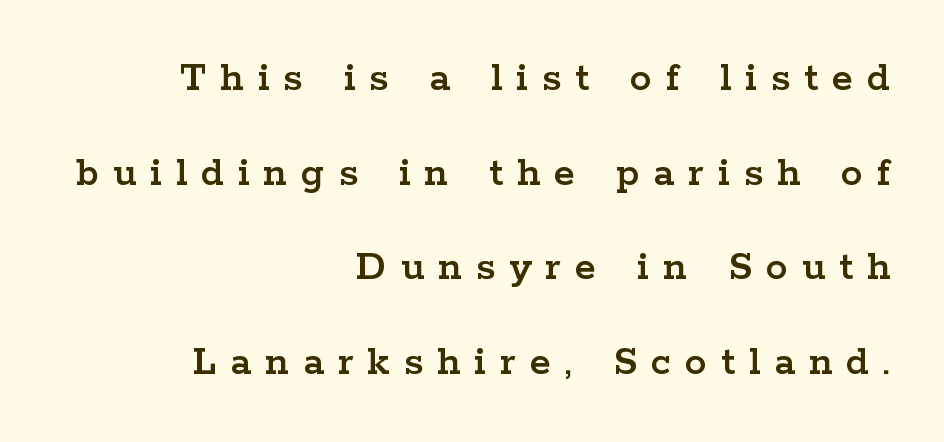
Q: Is the text italic (slanted)? A: No, it is upright.
Q: Is the typeface a serif or a sans-serif typeface? A: Serif.
Q: Is the text underlined? A: No.
Q: How is the paragraph aligned? A: Right-aligned.
Q: Is the spacing between letters normal or unusually wide? A: Unusually wide.
Q: Is the spacing between lines tight, normal or loose? A: Loose.
Q: Width (condensed, normal, or wide)? A: Wide.
Q: Stroke contrast? A: Low.
Q: x-height? A: Medium.
Q: Monospaced? A: No.
